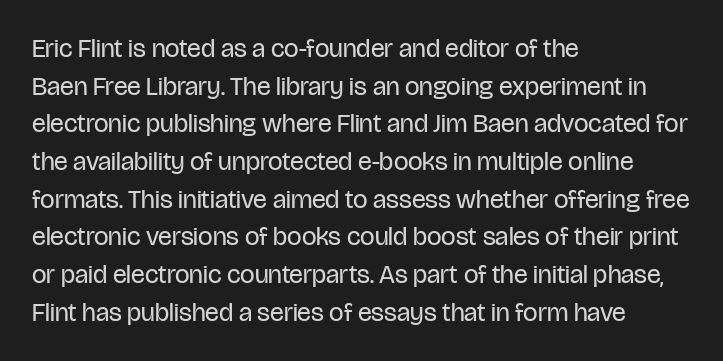
The image shows 26 px text type, upright; set left-aligned, normal line spacing (1.45x), normal letter spacing, not underlined.
